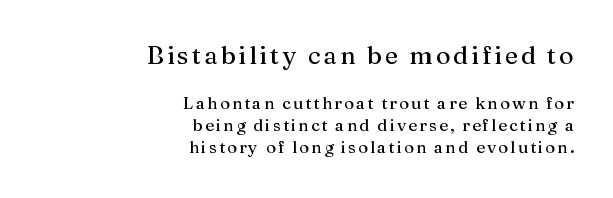
The image shows 25 px text type, upright; set right-aligned, normal line spacing (1.31x), not underlined; the first (top) block is 1.47x larger.
